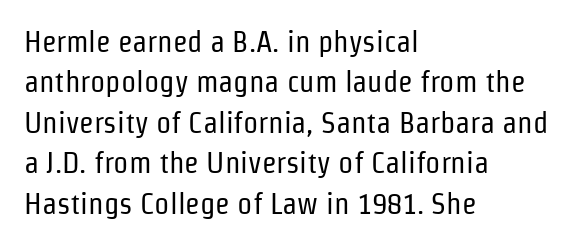
The image shows 30 px regular-weight, condensed sans-serif type, upright; set left-aligned, normal line spacing (1.35x), normal letter spacing, not underlined; low stroke contrast and a medium x-height.
